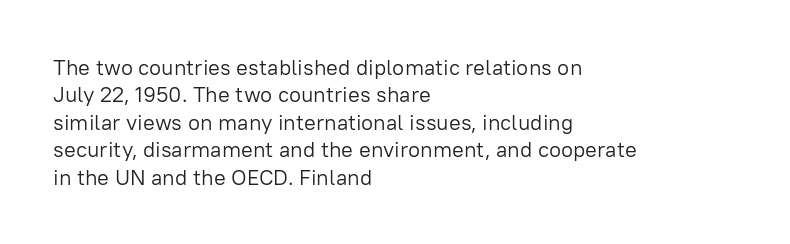
The image shows 22 px text type, upright; set left-aligned, normal line spacing (1.25x), normal letter spacing, not underlined.
